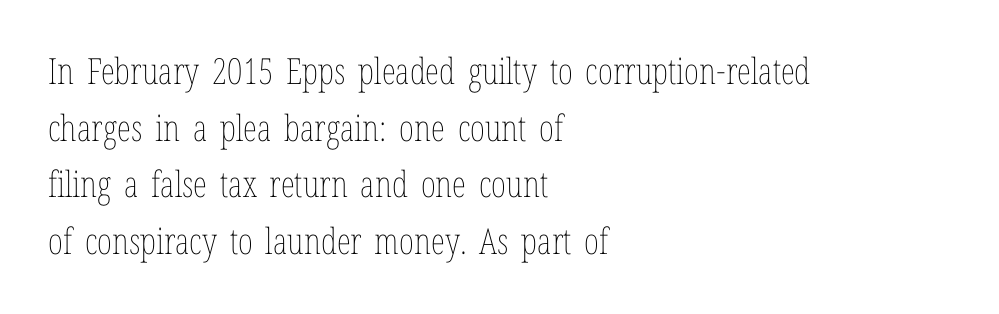
{"italic": "no", "bold": "no", "weight": "thin", "width": "condensed", "stroke_contrast": "low", "x_height": "medium", "monospaced": "no", "underline": "no", "align": "left", "line_spacing": "normal", "line_spacing_ratio": 1.57, "letter_spacing": "normal", "letter_spacing_em": 0.0, "glyph_px": 36}
